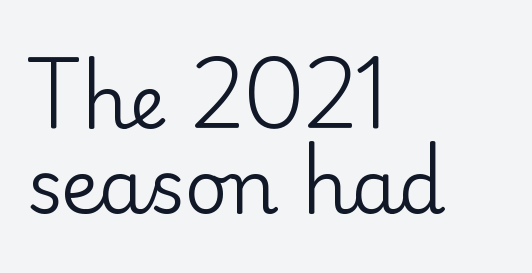
{"serif": "yes", "italic": "no", "bold": "no", "weight": "regular", "width": "normal", "stroke_contrast": "low", "x_height": "small", "monospaced": "no", "underline": "no", "align": "left", "line_spacing": "tight", "line_spacing_ratio": 1.14, "letter_spacing": "normal", "letter_spacing_em": 0.0, "glyph_px": 75}
